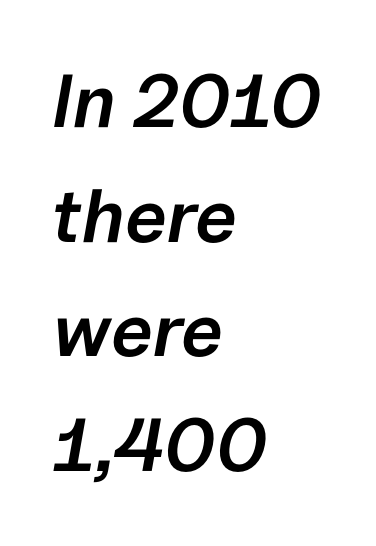
{"italic": "yes", "lean": "right", "slant_degrees": 10, "bold": "semi", "weight": "semibold", "width": "normal", "stroke_contrast": "low", "x_height": "medium", "monospaced": "no", "underline": "no", "align": "left", "line_spacing": "normal", "line_spacing_ratio": 1.53, "letter_spacing": "normal", "letter_spacing_em": 0.0, "glyph_px": 75}
